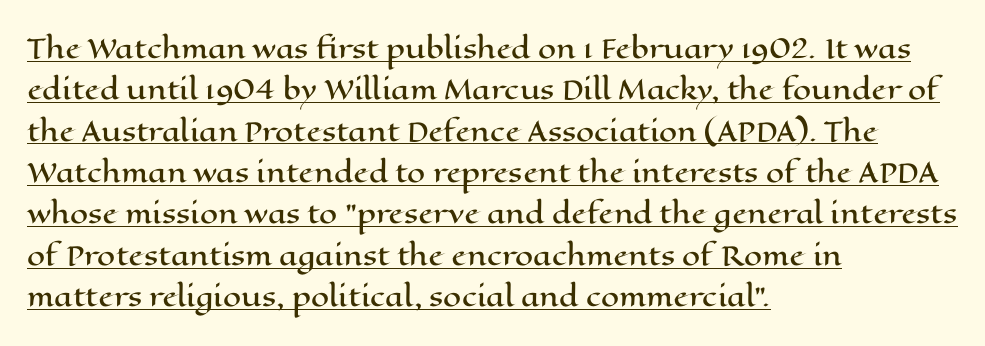
{"italic": "no", "underline": "yes", "align": "left", "line_spacing": "normal", "line_spacing_ratio": 1.59, "letter_spacing": "normal", "letter_spacing_em": 0.0, "glyph_px": 26}
